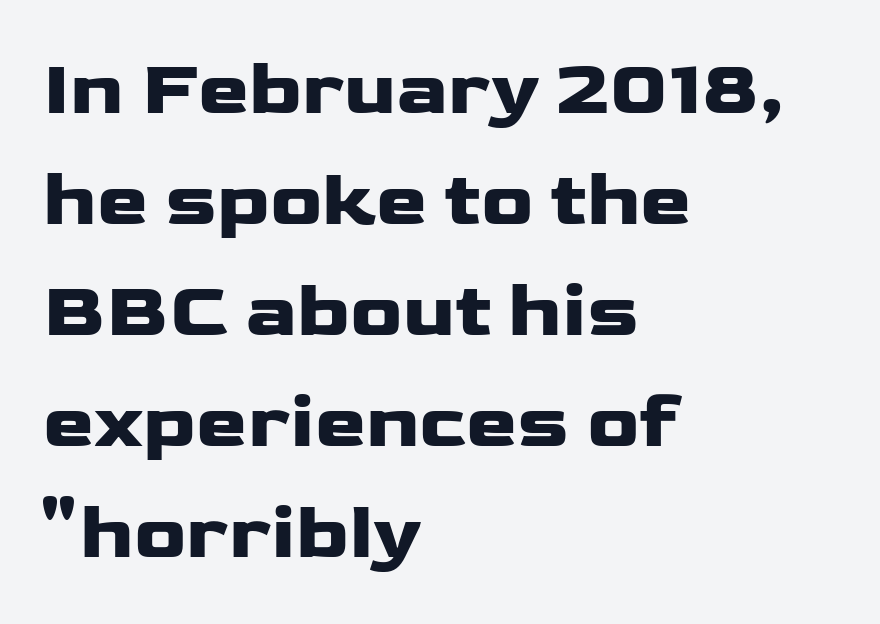
Each new line begins a customary step beneath the previous one. Each line starts at the same left margin while the right side varies. Looks like regular typesetting: each glyph gets only the width it needs. Typographic density is high because the face is bold. Each row of text sits above clean, open space. Short note: letters normally spaced.
